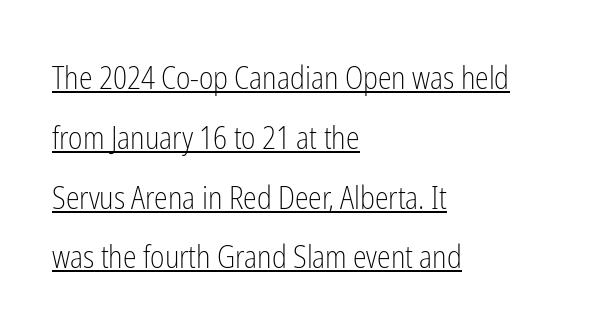
Q: Is the text bold? A: No.
Q: Is the text italic (slanted)? A: No, it is upright.
Q: Is the typeface a serif or a sans-serif typeface? A: Sans-serif.
Q: Is the text underlined? A: Yes.
Q: How is the paragraph aligned? A: Left-aligned.
Q: Is the spacing between letters normal or unusually wide? A: Normal.
Q: Is the spacing between lines tight, normal or loose? A: Loose.
Q: Width (condensed, normal, or wide)? A: Condensed.
Q: Stroke contrast? A: Low.
Q: x-height? A: Medium.
Q: Monospaced? A: No.
